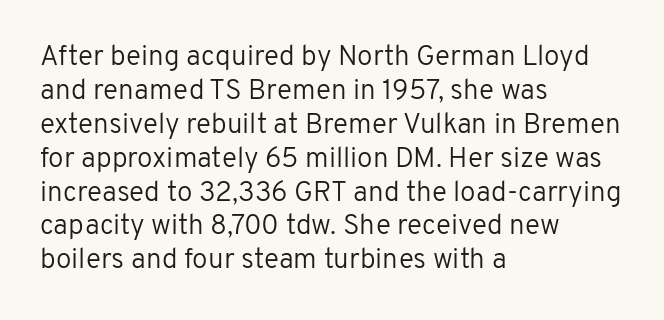
When letters stand straight like this, we call the style roman or upright. Regarding serifs, this sample does without them. The font sits on the lighter half of the weight spectrum, regular included. Spacing verdict: proportional, widths tailored to each character.
